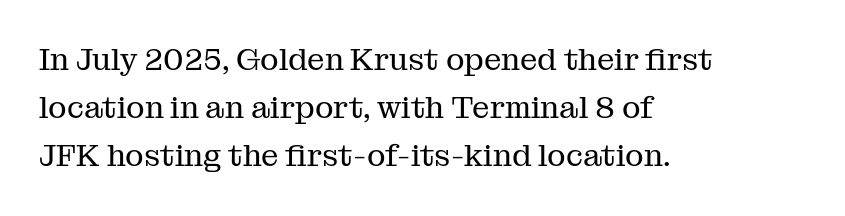
{"serif": "yes", "italic": "no", "bold": "no", "weight": "regular", "width": "normal", "stroke_contrast": "medium", "x_height": "medium", "monospaced": "no", "underline": "no", "align": "left", "line_spacing": "normal", "line_spacing_ratio": 1.55, "letter_spacing": "normal", "letter_spacing_em": 0.0, "glyph_px": 31}
